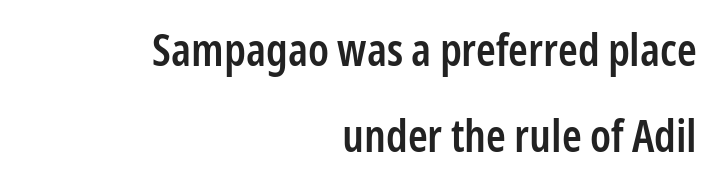
A typesetter would call this proportional, since set widths differ per character. Nobody drew a line under any word here. This is the in-between weight designers call semibold or demi. Ordinary non-slanted type is in use. The letters sit at their default tracking, neither squeezed nor spread. To sum up the face: it is a sans, with no serifs.
